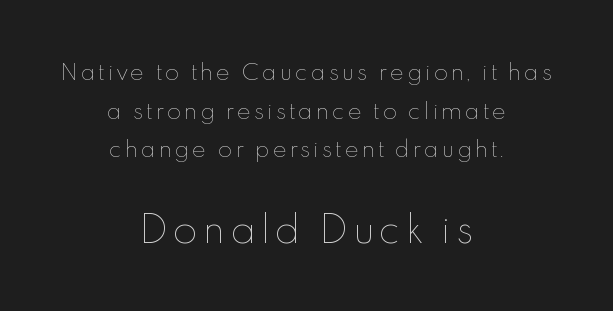
The image shows 36 px thin type, upright; set centered, line spacing 1.84x, not underlined; the second (bottom) block is 1.71x larger; a small x-height.
